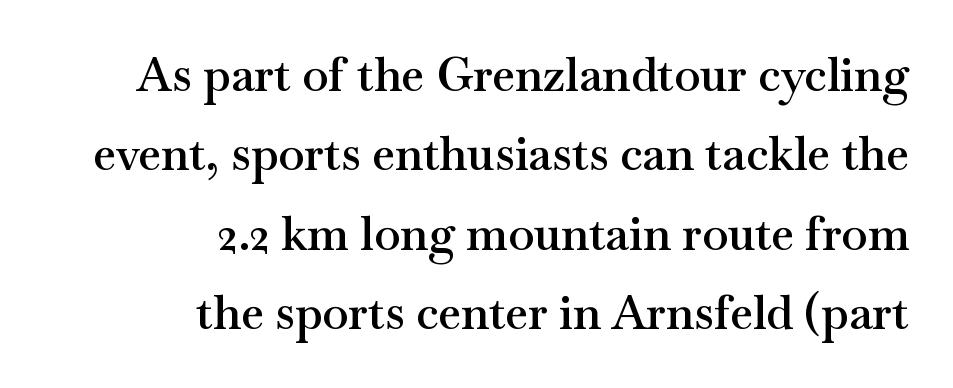
The image shows 47 px semibold, wide serif type, upright; set right-aligned, normal line spacing (1.69x), normal letter spacing, not underlined; medium stroke contrast and a small x-height.
